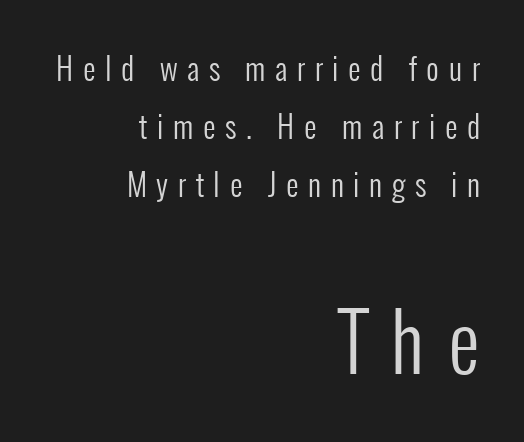
Q: Is the text bold? A: No.
Q: Is the text italic (slanted)? A: No, it is upright.
Q: Is the typeface a serif or a sans-serif typeface? A: Sans-serif.
Q: Is the text underlined? A: No.
Q: How is the paragraph aligned? A: Right-aligned.
Q: Is the spacing between letters normal or unusually wide? A: Unusually wide.
Q: Which block of text is set in a larger size, the first (top) or the second (bottom)? A: The second (bottom) one.
Q: Width (condensed, normal, or wide)? A: Condensed.
Q: Stroke contrast? A: Low.
Q: x-height? A: Medium.
Q: Monospaced? A: No.
